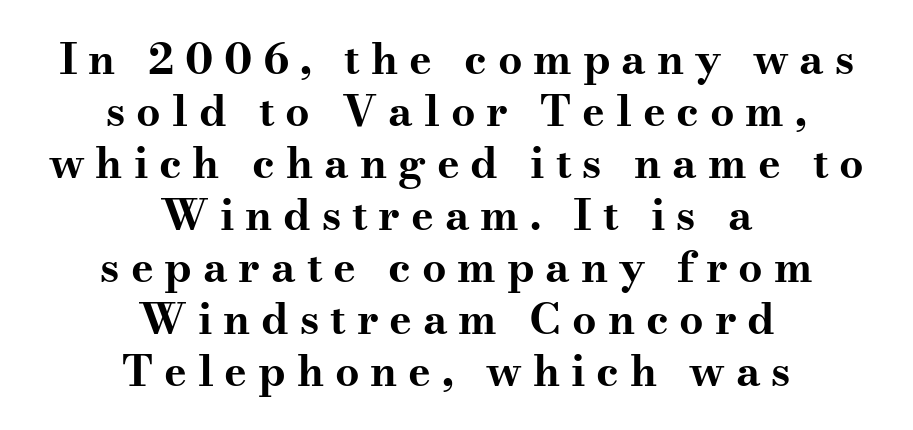
These words are printed bold, with thick strokes throughout. The axis of the letterforms is exactly vertical. This sample uses a serif face. The passage shown is typed in a proportional face where columns would drift. The words here are not underlined. Each line is balanced around a shared central axis.
